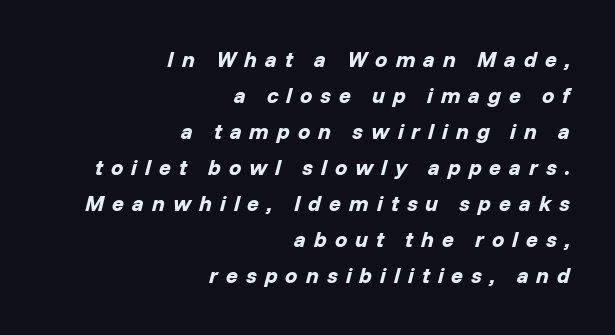
The image shows 22 px bold type, italic (leaning right); set right-aligned, normal line spacing (1.64x), unusually wide letter spacing (+0.36 em), not underlined.
